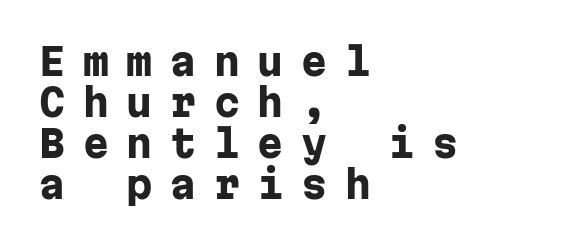
Just letters on the line, the space beneath them empty. Is the letter spacing exaggerated? Yes — the characters are pushed far apart. Examine the stroke ends and you'll find no serifs. Posture: vertical.
